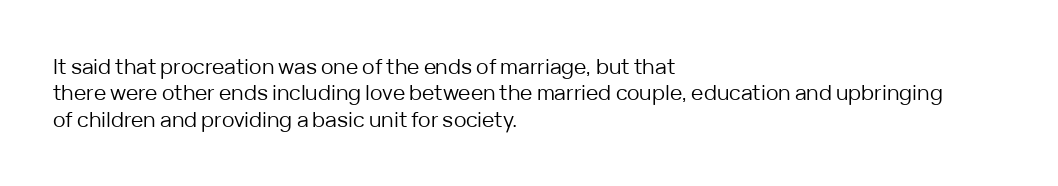
{"italic": "no", "bold": "no", "underline": "no", "align": "left", "line_spacing": "normal", "line_spacing_ratio": 1.26, "letter_spacing": "normal", "letter_spacing_em": 0.0, "glyph_px": 21}
